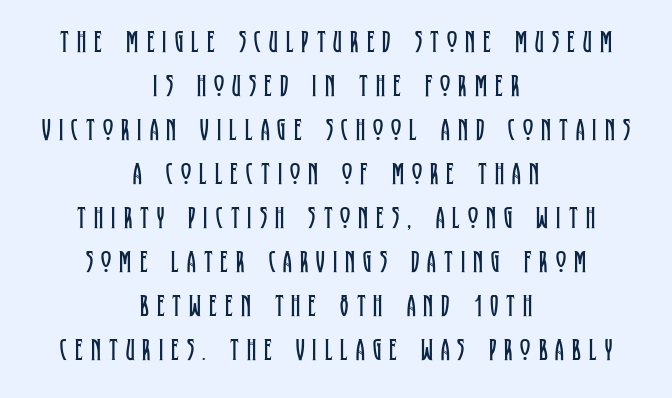
The image shows 31 px regular-weight, condensed serif type, upright; set centered, normal line spacing (1.42x), unusually wide letter spacing (+0.26 em), not underlined; low stroke contrast and a large x-height.
